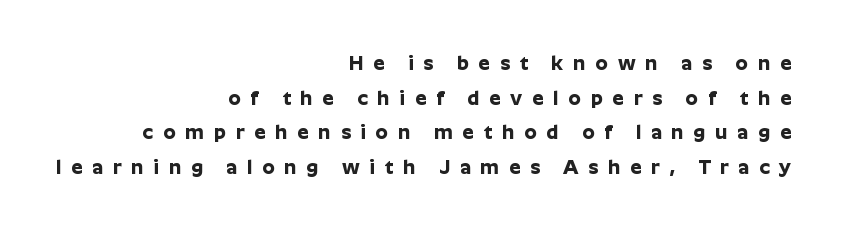
Q: Is the text bold? A: Yes.
Q: Is the text italic (slanted)? A: No, it is upright.
Q: Is the text underlined? A: No.
Q: How is the paragraph aligned? A: Right-aligned.
Q: Is the spacing between letters normal or unusually wide? A: Unusually wide.
